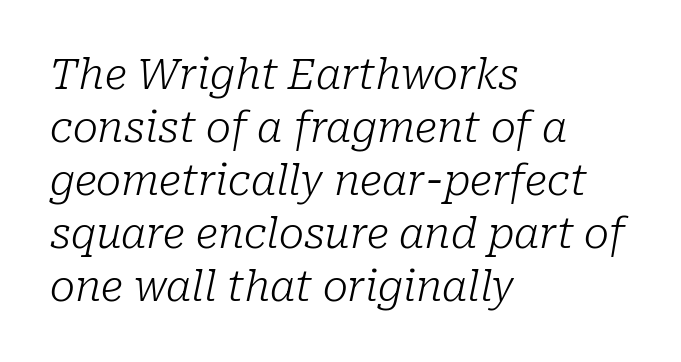
The image shows 42 px light serif type, italic (leaning right); set left-aligned, normal line spacing (1.26x), normal letter spacing, not underlined; low stroke contrast and a medium x-height.
